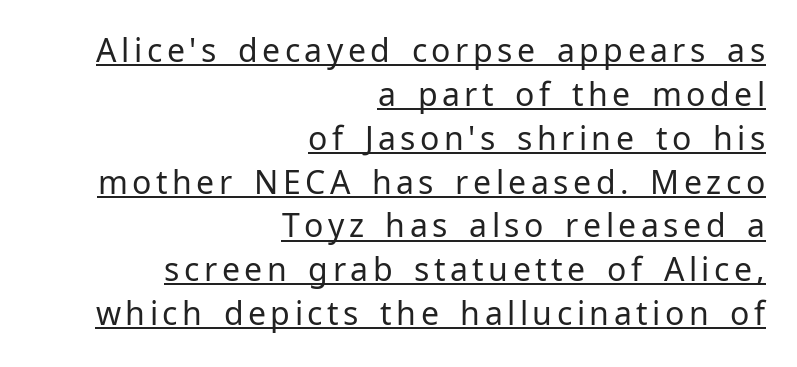
The image shows 32 px regular-weight sans-serif type, upright; set right-aligned, normal line spacing (1.37x), underlined; low stroke contrast and a medium x-height.
